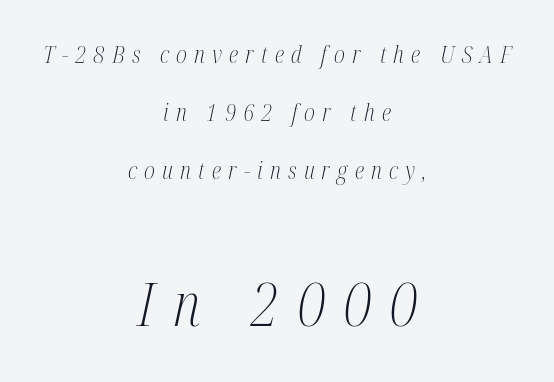
{"serif": "yes", "italic": "yes", "lean": "right", "slant_degrees": 12, "bold": "no", "weight": "light", "width": "condensed", "stroke_contrast": "medium", "x_height": "medium", "monospaced": "no", "underline": "no", "align": "center", "line_spacing": "loose", "line_spacing_ratio": 2.42, "letter_spacing": "wide", "letter_spacing_em": 0.3, "larger_block": "second", "size_ratio": 2.54, "glyph_px": 61}
